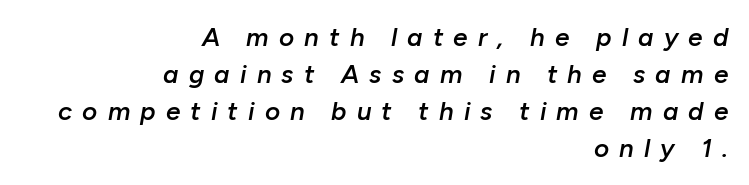
{"italic": "yes", "lean": "right", "slant_degrees": 10, "bold": "semi", "underline": "no", "align": "right", "line_spacing": "normal", "line_spacing_ratio": 1.42, "letter_spacing": "wide", "letter_spacing_em": 0.39, "glyph_px": 26}
